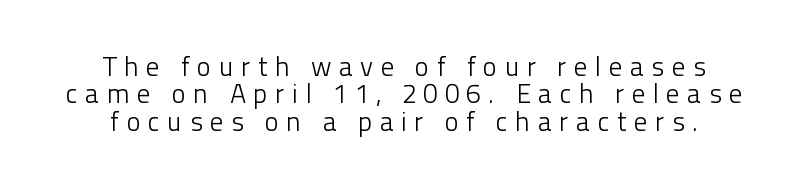
The image shows 27 px text type, upright; set tight line spacing (1.01x), unusually wide letter spacing (+0.27 em), not underlined.
